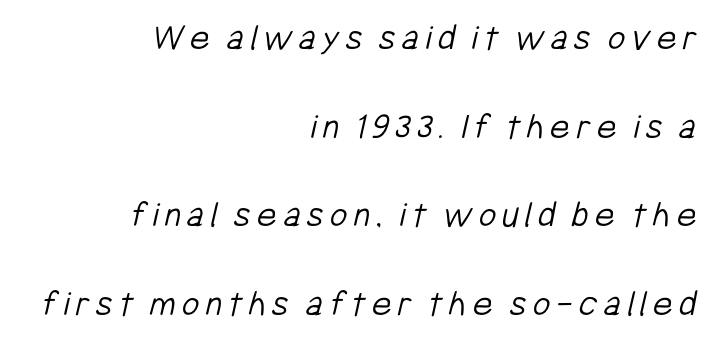
Q: Is the text bold? A: No.
Q: Is the typeface a serif or a sans-serif typeface? A: Sans-serif.
Q: Is the text underlined? A: No.
Q: How is the paragraph aligned? A: Right-aligned.
Q: Is the spacing between lines tight, normal or loose? A: Loose.
Q: Width (condensed, normal, or wide)? A: Condensed.
Q: Stroke contrast? A: Low.
Q: x-height? A: Medium.
Q: Monospaced? A: No.
